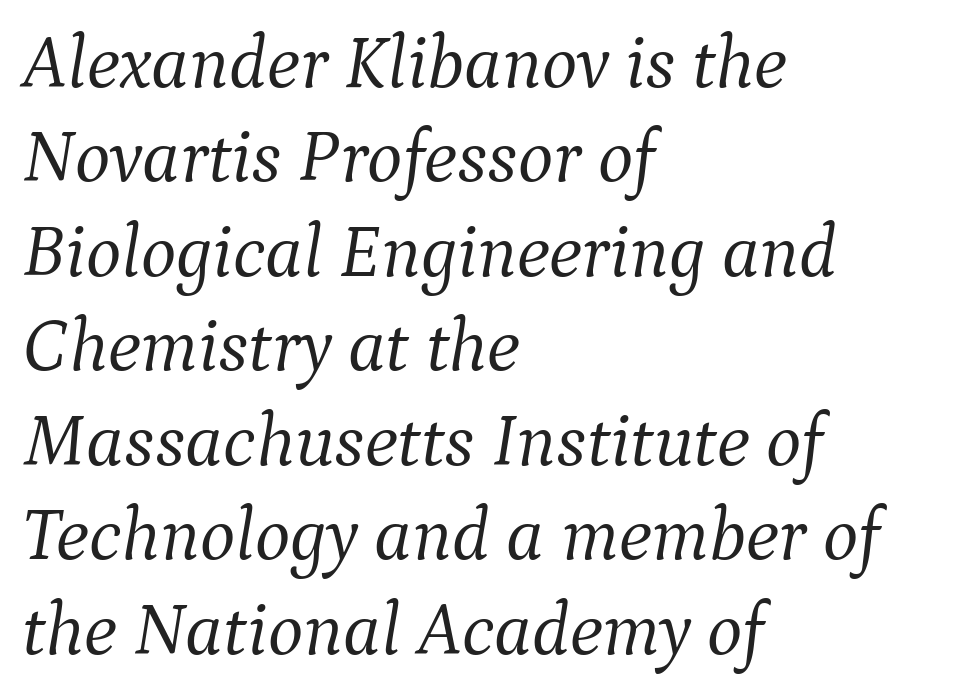
{"serif": "yes", "italic": "yes", "lean": "right", "slant_degrees": 9, "bold": "no", "weight": "light", "width": "normal", "stroke_contrast": "medium", "x_height": "medium", "monospaced": "no", "underline": "no", "align": "left", "line_spacing": "normal", "line_spacing_ratio": 1.26, "letter_spacing": "normal", "letter_spacing_em": 0.0, "glyph_px": 75}
